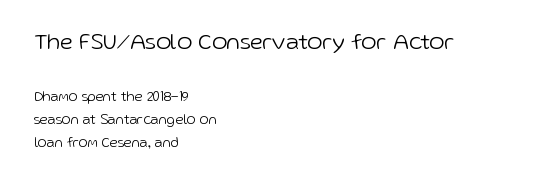
Q: Is the text bold? A: No.
Q: Is the text italic (slanted)? A: No, it is upright.
Q: Is the text underlined? A: No.
Q: How is the paragraph aligned? A: Left-aligned.
Q: Is the spacing between letters normal or unusually wide? A: Normal.
Q: Is the spacing between lines tight, normal or loose? A: Normal.
Q: Which block of text is set in a larger size, the first (top) or the second (bottom)? A: The first (top) one.
